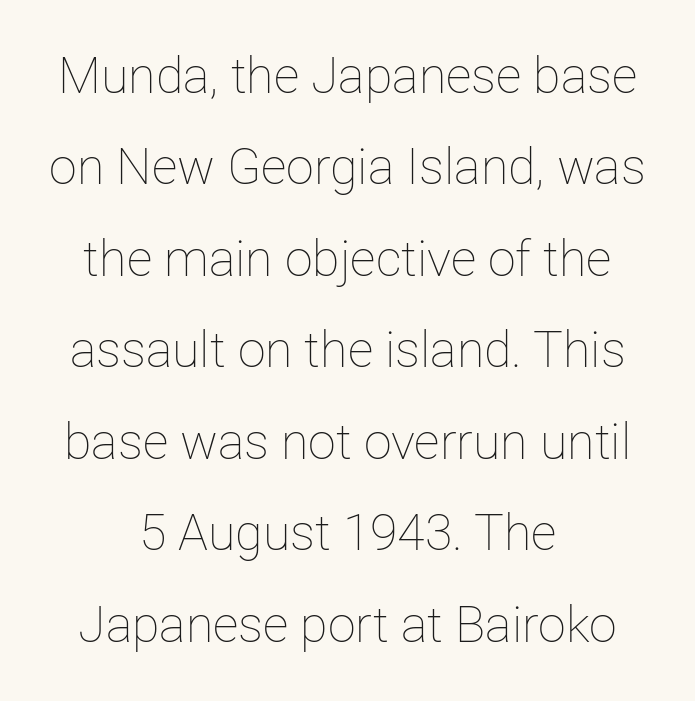
Ink coverage per letter is moderate at most. The area under the type is left untouched. The tracking reads as untouched default to a designer's eye. This sample is center-justified, so both line endings float freely.
